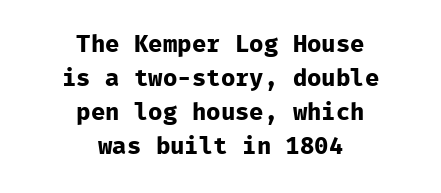
Upright lettering throughout. Bare-footed words on every line. Chunky letters — that's bold for sure. Regular leading.
